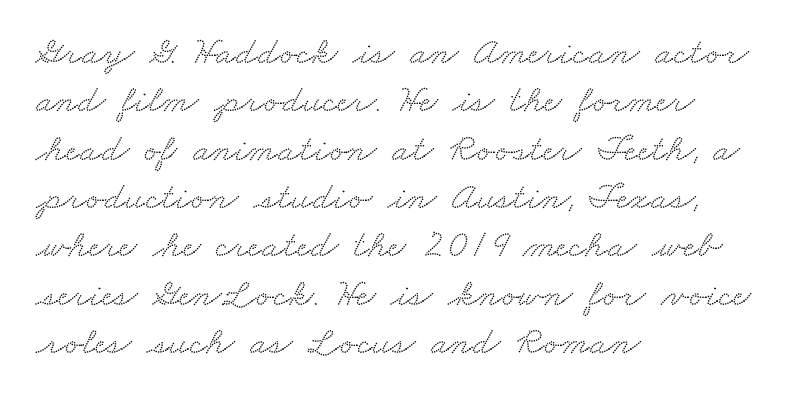
These lines are rendered in a variable-pitch font. Old-style or modern, the face here clearly has serifs. Left-aligned paragraph, ragged on the right. The letters sit at their default tracking, neither squeezed nor spread. Just letters on the line, the space beneath them empty.
